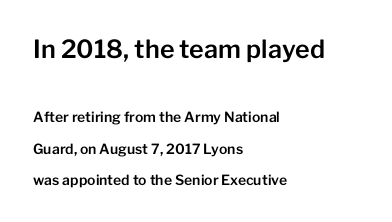
Check the space under the baseline: it is left empty. Type size steps down from the first block to the second. These lines keep a tight, regular rhythm from letter to letter. The axis of the letterforms is exactly vertical.
